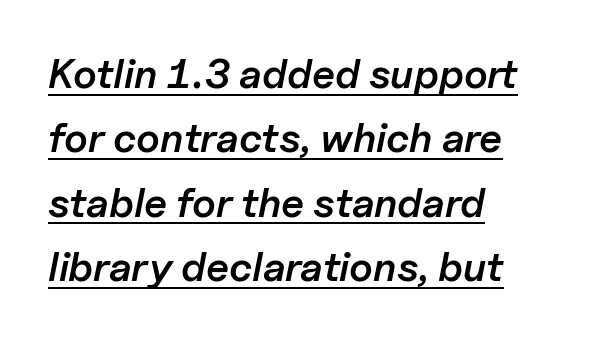
Q: Is the text bold? A: Semi-bold.
Q: Is the text italic (slanted)? A: Yes, it leans right by about 11 degrees.
Q: Is the text underlined? A: Yes.
Q: How is the paragraph aligned? A: Left-aligned.
Q: Is the spacing between letters normal or unusually wide? A: Normal.
Q: Is the spacing between lines tight, normal or loose? A: Normal.
Q: Width (condensed, normal, or wide)? A: Normal.
Q: Stroke contrast? A: Low.
Q: x-height? A: Medium.
Q: Monospaced? A: No.
